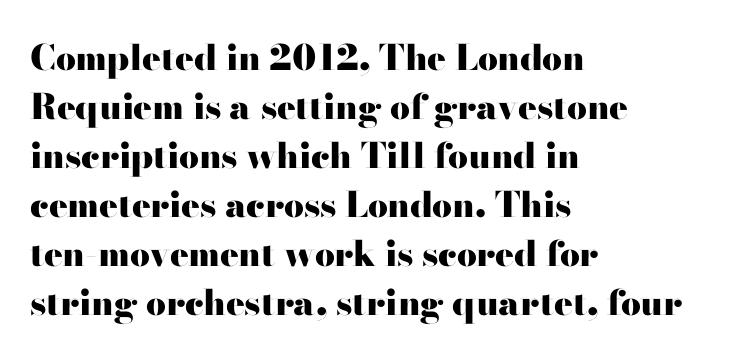
The image shows 35 px heavy, wide serif type, upright; set left-aligned, normal line spacing (1.4x), normal letter spacing, not underlined; high stroke contrast and a small x-height.
